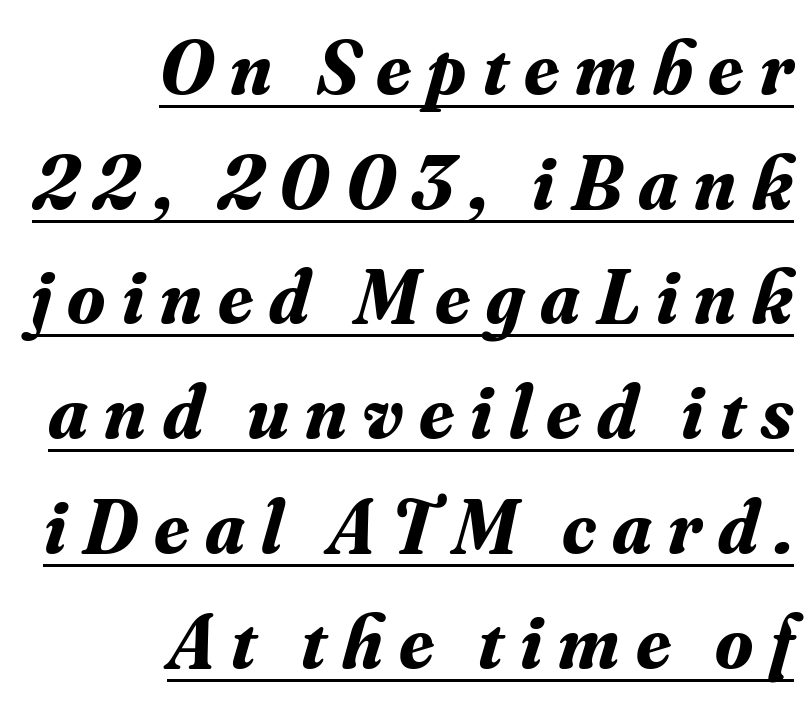
Q: Is the text bold? A: Yes.
Q: Is the text italic (slanted)? A: Yes, it leans right by about 16 degrees.
Q: Is the typeface a serif or a sans-serif typeface? A: Serif.
Q: Is the text underlined? A: Yes.
Q: How is the paragraph aligned? A: Right-aligned.
Q: Is the spacing between letters normal or unusually wide? A: Unusually wide.
Q: Is the spacing between lines tight, normal or loose? A: Normal.
Q: Width (condensed, normal, or wide)? A: Normal.
Q: Stroke contrast? A: Medium.
Q: x-height? A: Small.
Q: Monospaced? A: No.
